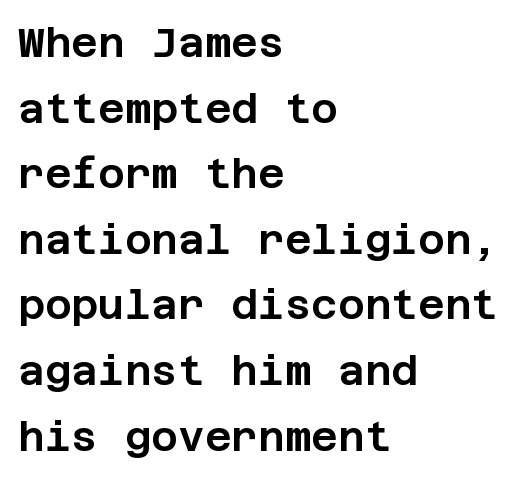
The image shows 41 px sans-serif type, upright; set left-aligned, normal line spacing (1.6x), normal letter spacing, not underlined; low stroke contrast and a large x-height.
